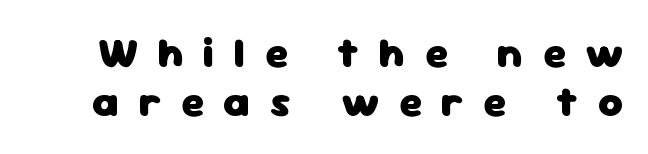
Q: Is the text bold? A: Yes.
Q: Is the text italic (slanted)? A: No, it is upright.
Q: Is the typeface a serif or a sans-serif typeface? A: Sans-serif.
Q: Is the text underlined? A: No.
Q: Is the spacing between letters normal or unusually wide? A: Unusually wide.
Q: Width (condensed, normal, or wide)? A: Normal.
Q: Stroke contrast? A: Low.
Q: x-height? A: Medium.
Q: Monospaced? A: No.
